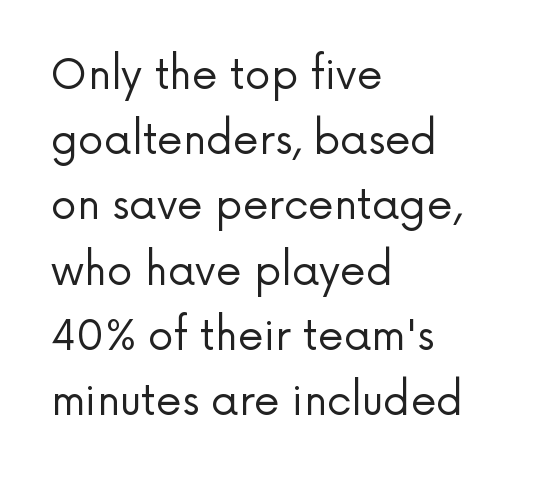
This sample uses an upright cut, with every glyph sitting square on the baseline. This sample uses plain, unmodified letter spacing. Each letter keeps its own natural width here, so spacing adapts to shape. The face used here is a sans, in the tradition of grotesques and geometrics.
